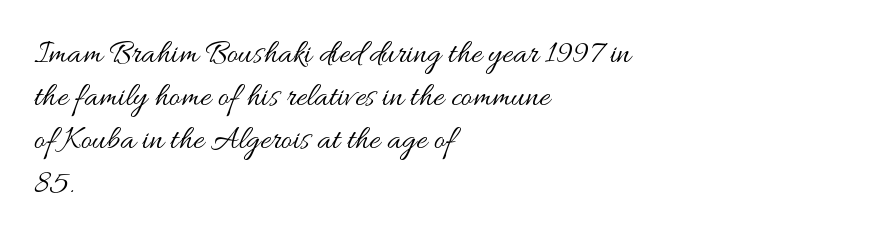
The gaps between neighbouring characters are ordinary and unremarkable. Does the leading feel generous? No, just average. Is this a fixed-width face? No — the glyphs have proportional, varying widths. Honestly, there is no underline to notice here at all. The lines in this sample share a left origin and differ only in where they stop.
